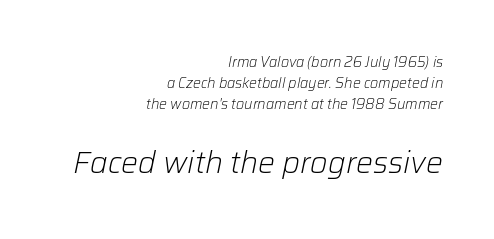
Vertical spacing — default. The typography opts for an oblique posture over an upright one. Think of a printed novel: that variable character pitch is what you see here. This layout puts the modest block above and the oversized block below.
